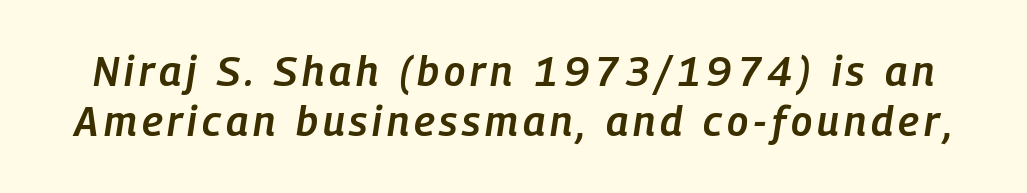
A typesetter would call this proportional, since set widths differ per character. The glyphs are unaccompanied by any horizontal stroke below them. Looking at the ascenders, they clearly lean. Caption: semibold face, moderately heavy strokes.
